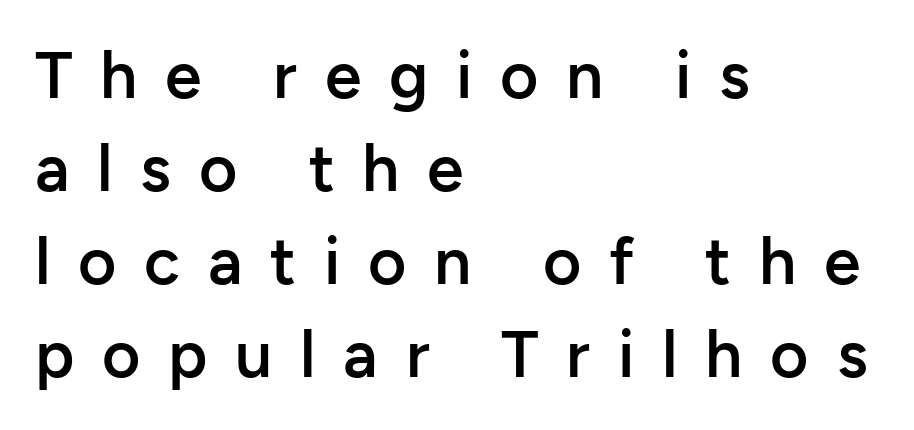
The image shows 66 px semibold sans-serif type, upright; set left-aligned, normal line spacing (1.41x), unusually wide letter spacing (+0.42 em), not underlined; low stroke contrast and a medium x-height.
